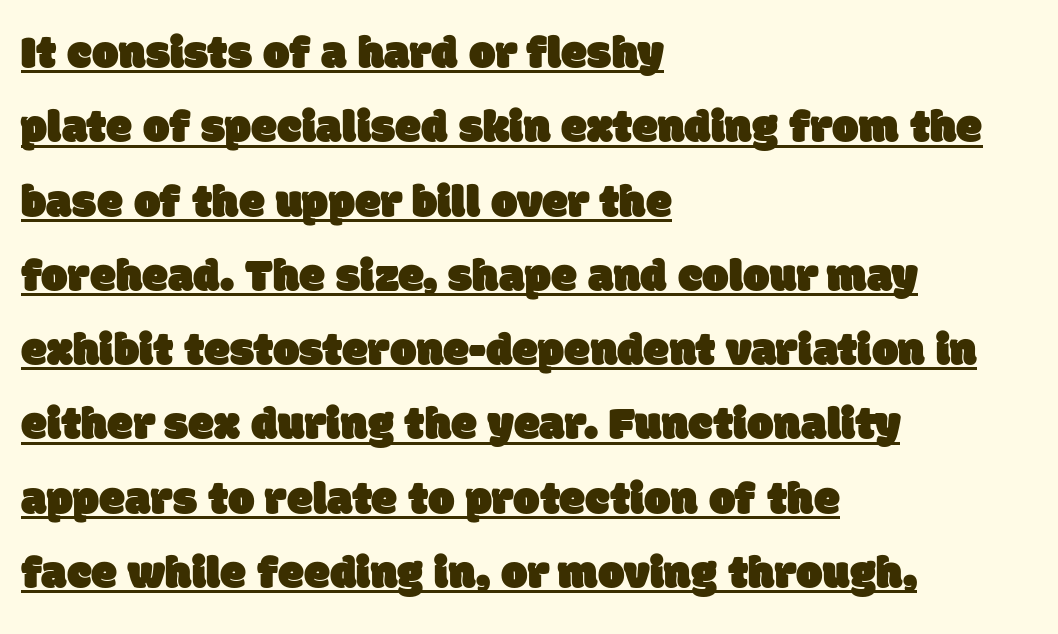
The glyphs are accompanied by a horizontal stroke just below them. The text block is weighted toward the left margin, trailing off unevenly rightward. Line spacing here is normal. Look at the bottom of the vertical strokes: they stop flat, with no serifs. Caption: standard tracking, unaltered.
